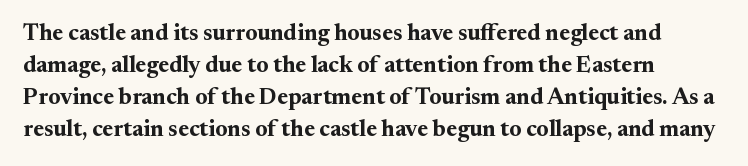
{"italic": "no", "bold": "yes", "underline": "no", "line_spacing": "normal", "line_spacing_ratio": 1.39, "letter_spacing": "normal", "letter_spacing_em": 0.0, "glyph_px": 23}
